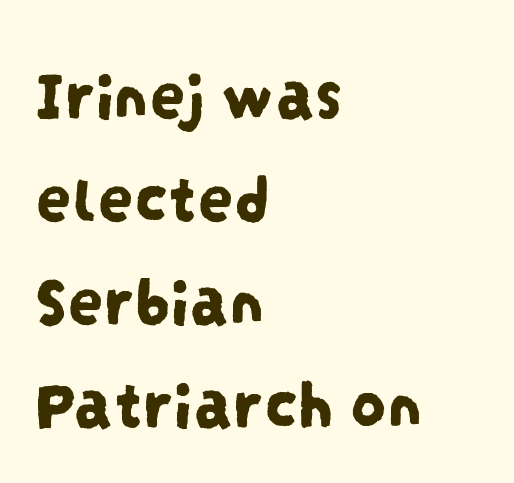
The image shows 71 px condensed sans-serif type; set left-aligned, normal line spacing (1.45x), normal letter spacing, not underlined; low stroke contrast and a large x-height.
